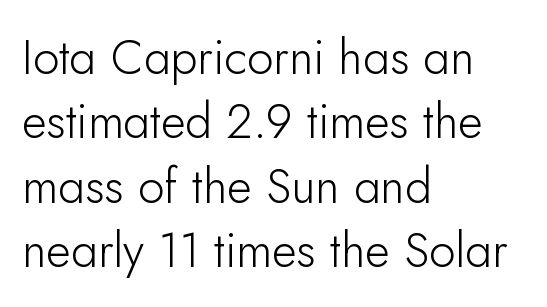
Q: Is the text bold? A: No.
Q: Is the text italic (slanted)? A: No, it is upright.
Q: Is the typeface a serif or a sans-serif typeface? A: Sans-serif.
Q: Is the text underlined? A: No.
Q: How is the paragraph aligned? A: Left-aligned.
Q: Is the spacing between letters normal or unusually wide? A: Normal.
Q: Is the spacing between lines tight, normal or loose? A: Normal.
Q: Width (condensed, normal, or wide)? A: Normal.
Q: Stroke contrast? A: Low.
Q: x-height? A: Small.
Q: Monospaced? A: No.
